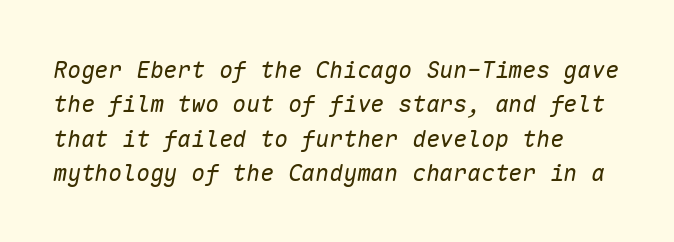
Q: Is the text bold? A: No.
Q: Is the text italic (slanted)? A: Yes, it leans right by about 10 degrees.
Q: Is the text underlined? A: No.
Q: Is the spacing between letters normal or unusually wide? A: Normal.
Q: Is the spacing between lines tight, normal or loose? A: Normal.
